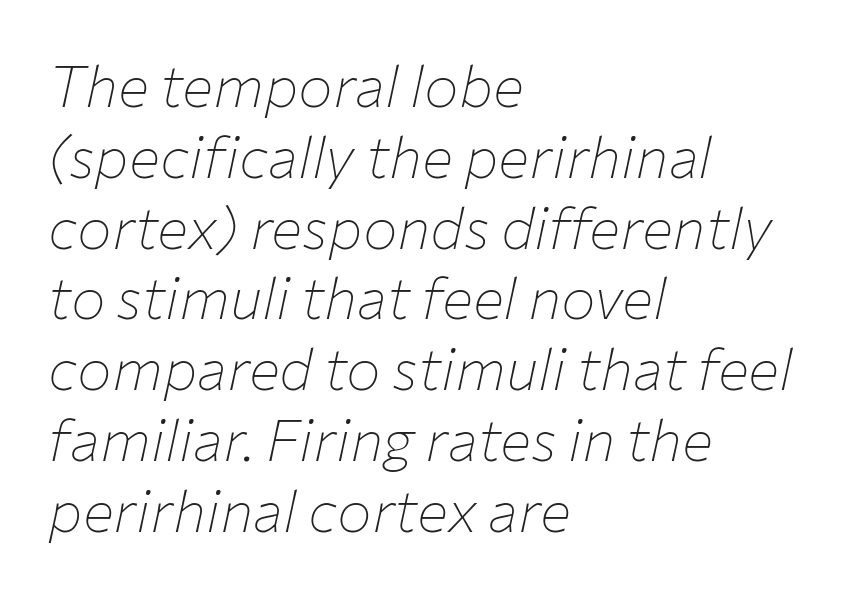
Each row of text sits above clean, open space. The face looks like a standard text weight, possibly lighter. Tall strokes in this sample are angled rather than plumb. Short note: letters normally spaced. Think of a printed novel: that variable character pitch is what you see here. These lines are set flush left with a ragged right edge.
